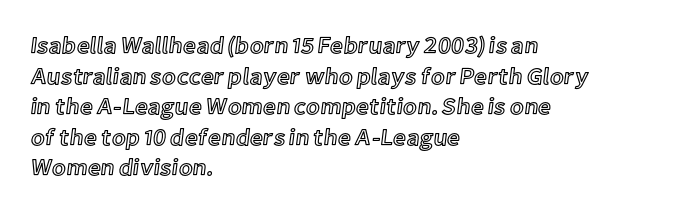
A typesetter would call this leading conventional body-copy spacing. Tracking value appears to be zero — textbook default spacing. Short and long lines alike share a common starting point at left. Decoration check: the copy has no underline.
